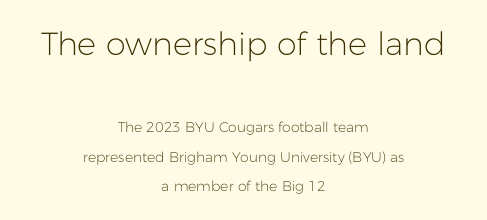
{"serif": "no", "italic": "no", "bold": "no", "weight": "light", "width": "normal", "stroke_contrast": "low", "x_height": "medium", "monospaced": "no", "underline": "no", "align": "center", "line_spacing": "loose", "line_spacing_ratio": 2.13, "letter_spacing": "normal", "letter_spacing_em": 0.0, "larger_block": "first", "size_ratio": 2.29, "glyph_px": 32}
